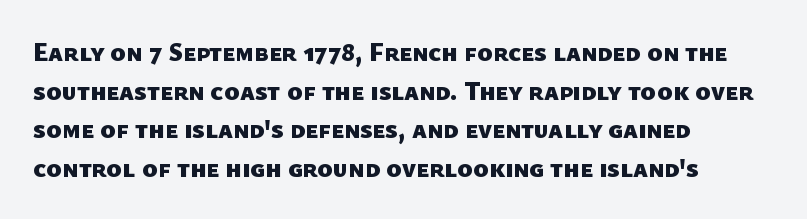
The image shows 26 px bold type; set left-aligned, normal line spacing (1.49x), normal letter spacing, not underlined.
